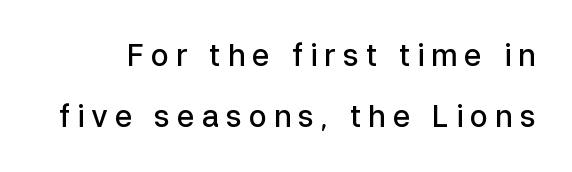
{"serif": "no", "italic": "no", "bold": "semi", "weight": "semibold", "width": "normal", "stroke_contrast": "low", "x_height": "medium", "monospaced": "no", "underline": "no", "line_spacing": "loose", "line_spacing_ratio": 2.04, "letter_spacing": "wide", "letter_spacing_em": 0.23, "glyph_px": 30}
